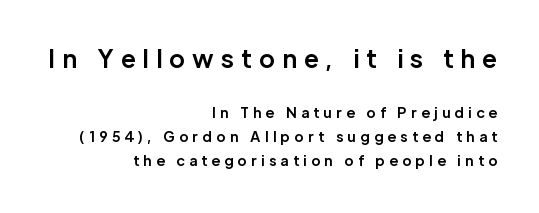
The image shows 24 px bold type, upright; set right-aligned, line spacing 1.73x, unusually wide letter spacing (+0.3 em), not underlined; the first (top) block is 1.71x larger.
